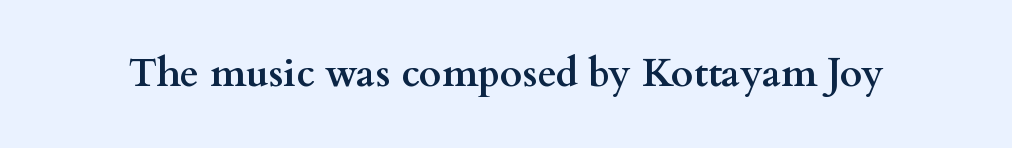
Q: Is the text bold? A: Yes.
Q: Is the text italic (slanted)? A: No, it is upright.
Q: Is the typeface a serif or a sans-serif typeface? A: Serif.
Q: Is the text underlined? A: No.
Q: Is the spacing between letters normal or unusually wide? A: Normal.
Q: Width (condensed, normal, or wide)? A: Wide.
Q: Stroke contrast? A: Medium.
Q: x-height? A: Small.
Q: Monospaced? A: No.
